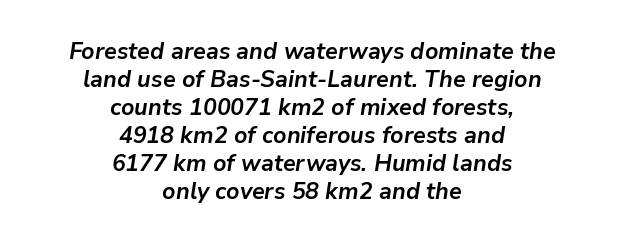
Q: Is the text bold? A: Yes.
Q: Is the text italic (slanted)? A: Yes, it leans right by about 9 degrees.
Q: Is the text underlined? A: No.
Q: How is the paragraph aligned? A: Centered.
Q: Is the spacing between letters normal or unusually wide? A: Normal.
